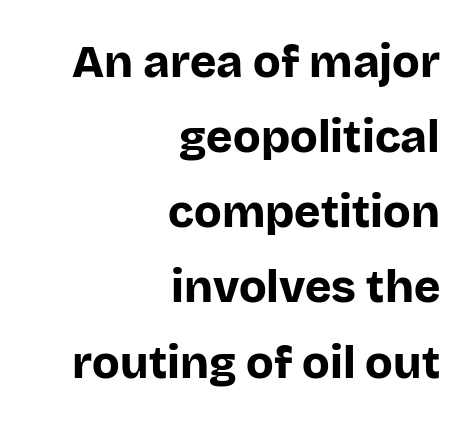
{"serif": "no", "italic": "no", "bold": "yes", "weight": "bold", "width": "normal", "stroke_contrast": "low", "x_height": "large", "monospaced": "no", "underline": "no", "align": "right", "line_spacing": "normal", "line_spacing_ratio": 1.67, "letter_spacing": "normal", "letter_spacing_em": 0.0, "glyph_px": 45}
